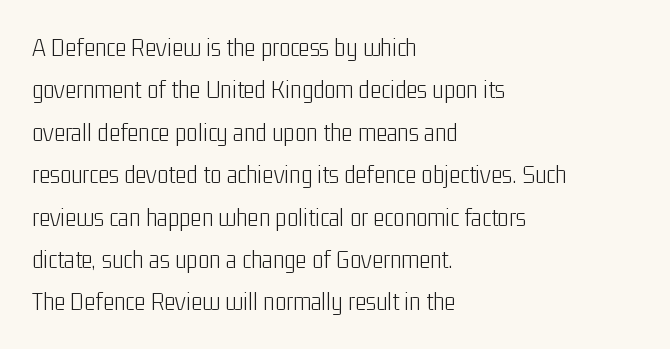
The image shows 27 px text type, upright; set left-aligned, normal line spacing (1.57x), normal letter spacing, not underlined.
